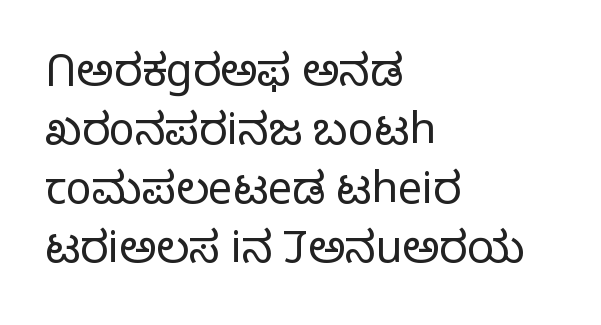
The passage shown has conventional tracking throughout. This block has exactly the height ordinary leading produces. Posture: upright roman. These lines stack with their left ends in a neat column. No feet cap the strokes, marking this as sans-serif type.
